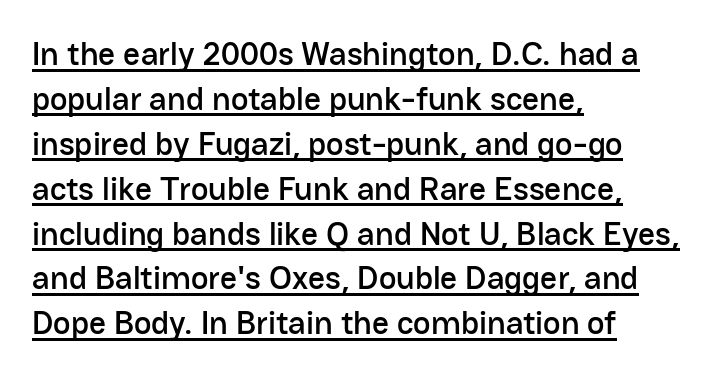
The image shows 33 px sans-serif type, upright; set left-aligned, normal line spacing (1.36x), normal letter spacing, underlined; low stroke contrast and a medium x-height.
